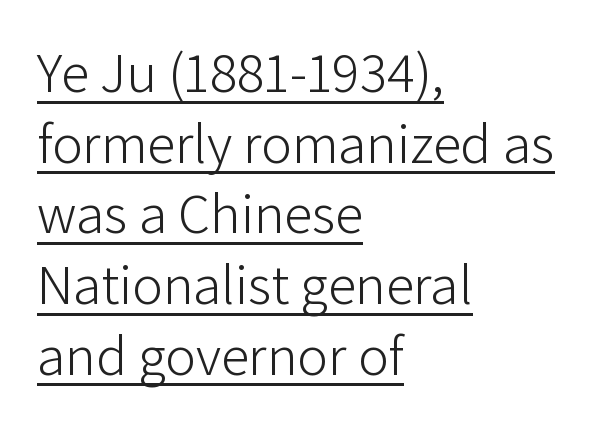
The image shows 57 px light sans-serif type, upright; set left-aligned, line spacing 1.24x, normal letter spacing, underlined; low stroke contrast and a medium x-height.
